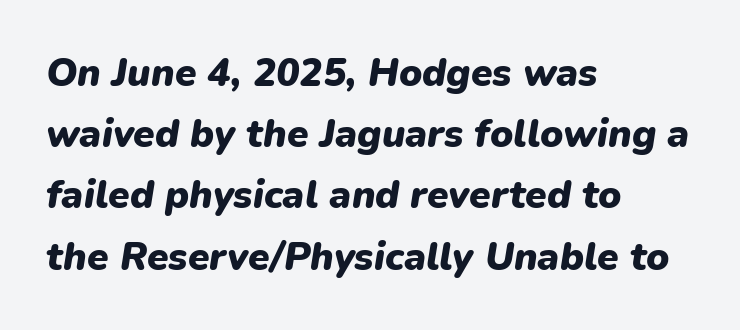
The image shows 39 px heavy type, italic (leaning right); set left-aligned, normal line spacing (1.57x), normal letter spacing, not underlined; low stroke contrast and a medium x-height.
